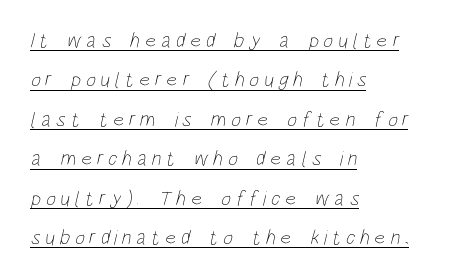
The typesetting does not lean heavy: it is not bold. Someone cranked the tracking dial way up on this one. Somebody hit Ctrl+U on this one — the words are underlined. The ragged edge is on the right, which tells us the setting is flush left.
